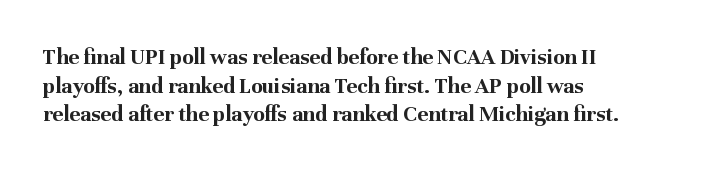
{"italic": "no", "bold": "yes", "underline": "no", "align": "left", "line_spacing_ratio": 1.24, "letter_spacing": "normal", "letter_spacing_em": 0.0, "glyph_px": 23}
